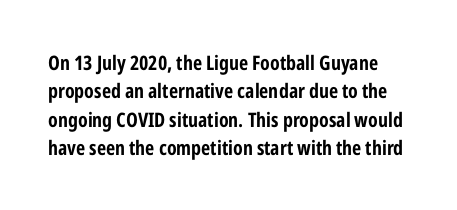
Q: Is the text bold? A: Yes.
Q: Is the text italic (slanted)? A: No, it is upright.
Q: Is the text underlined? A: No.
Q: Is the spacing between letters normal or unusually wide? A: Normal.
Q: Is the spacing between lines tight, normal or loose? A: Normal.
